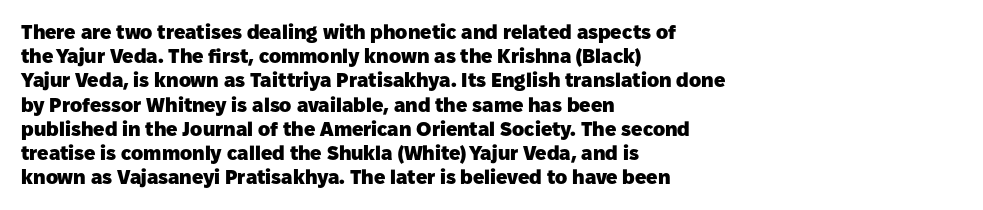
Q: Is the text bold? A: Yes.
Q: Is the text italic (slanted)? A: No, it is upright.
Q: Is the text underlined? A: No.
Q: How is the paragraph aligned? A: Left-aligned.
Q: Is the spacing between letters normal or unusually wide? A: Normal.
